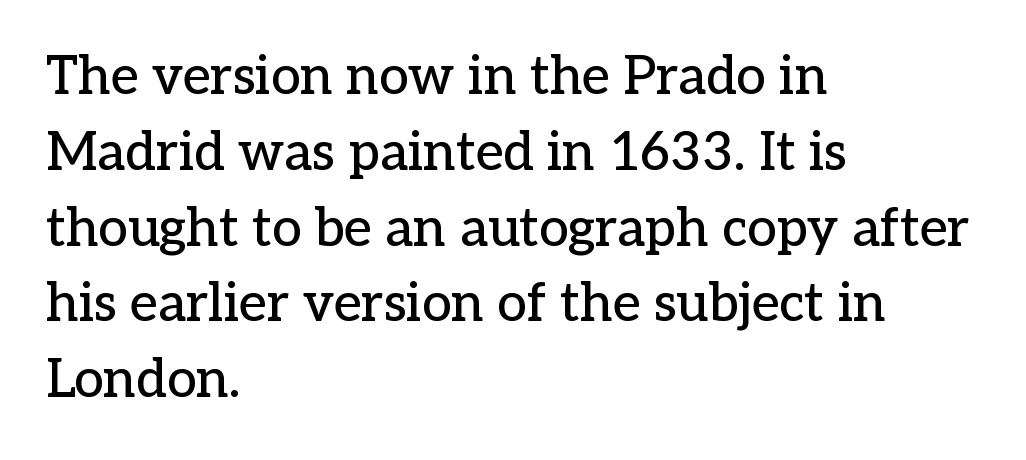
Q: Is the text italic (slanted)? A: No, it is upright.
Q: Is the typeface a serif or a sans-serif typeface? A: Serif.
Q: Is the text underlined? A: No.
Q: How is the paragraph aligned? A: Left-aligned.
Q: Is the spacing between letters normal or unusually wide? A: Normal.
Q: Is the spacing between lines tight, normal or loose? A: Normal.
Q: Width (condensed, normal, or wide)? A: Normal.
Q: Stroke contrast? A: Low.
Q: x-height? A: Medium.
Q: Monospaced? A: No.
